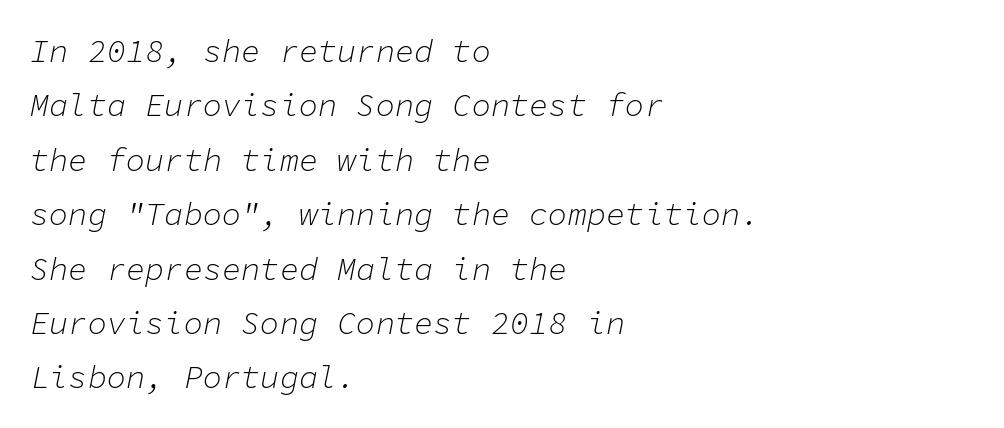
The image shows 32 px light type, italic (leaning right), monospaced; set left-aligned, normal line spacing (1.7x), normal letter spacing, not underlined; low stroke contrast and a medium x-height.
